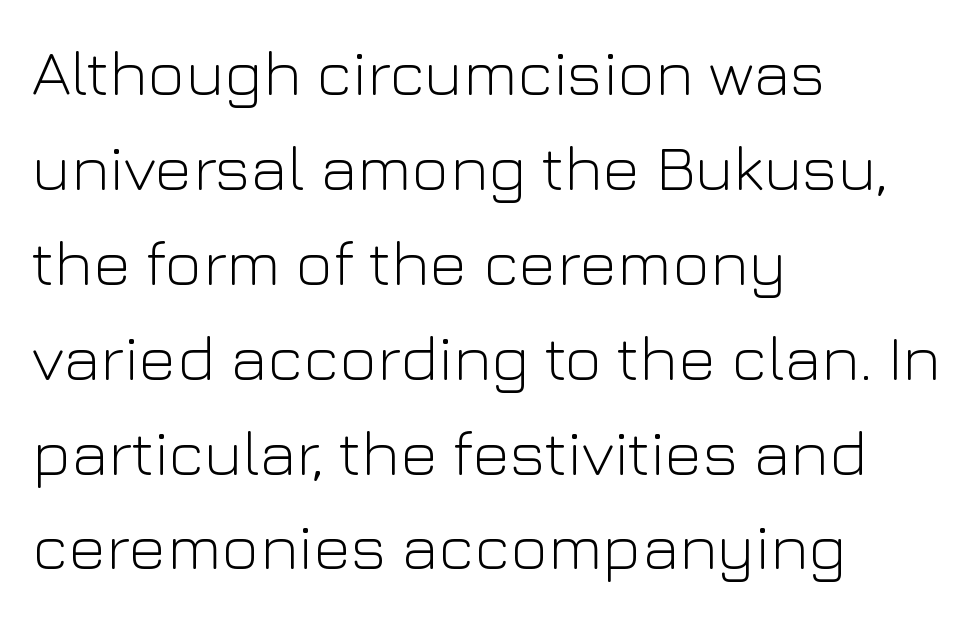
Underlining? Definitely not there. Spacing between characters is what you'd get straight out of the box. Left-aligned paragraph, ragged on the right. Vertical spacing — default. This sample has the flowing, uneven cadence of proportional lettering. It's the straight-up-and-down kind of type.
